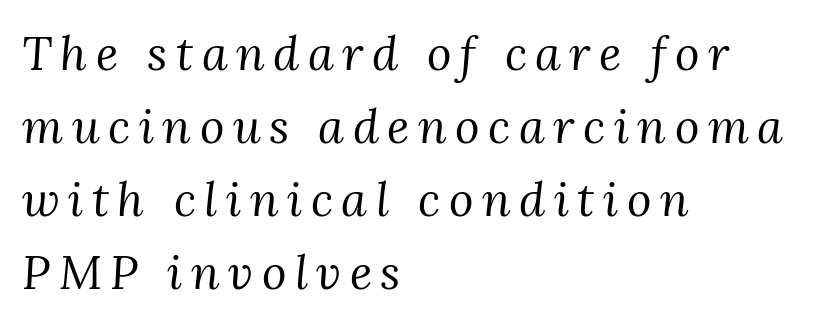
Q: Is the text bold? A: No.
Q: Is the text italic (slanted)? A: Yes, it leans right by about 3 degrees.
Q: Is the typeface a serif or a sans-serif typeface? A: Serif.
Q: Is the text underlined? A: No.
Q: How is the paragraph aligned? A: Left-aligned.
Q: Is the spacing between lines tight, normal or loose? A: Normal.
Q: Width (condensed, normal, or wide)? A: Normal.
Q: Stroke contrast? A: Medium.
Q: x-height? A: Medium.
Q: Monospaced? A: No.
